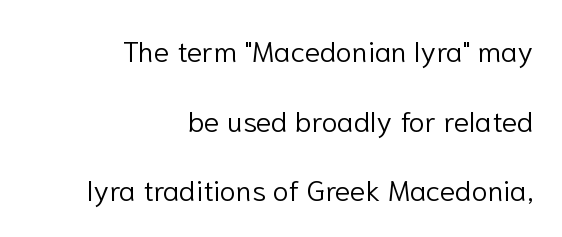
The image shows 29 px light sans-serif type, upright; set right-aligned, loose line spacing (2.4x), normal letter spacing, not underlined; low stroke contrast and a medium x-height.
